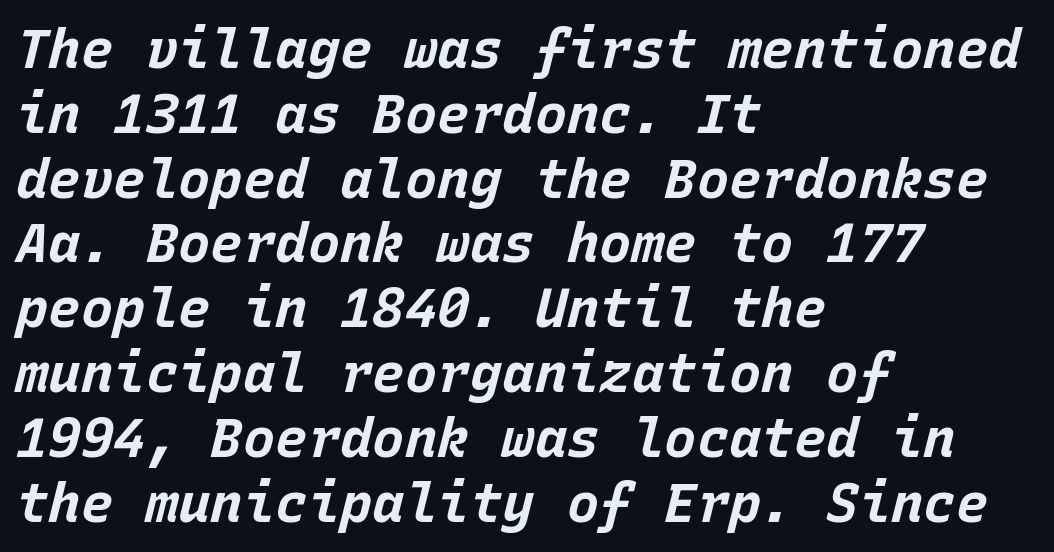
The image shows 54 px bold type, italic (leaning right), monospaced; set left-aligned, line spacing 1.2x, normal letter spacing, not underlined; low stroke contrast and a large x-height.
